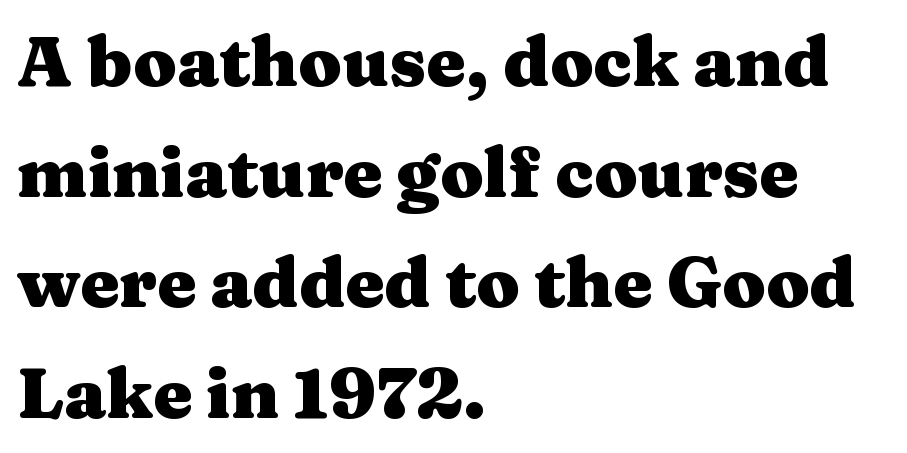
The image shows 70 px heavy, wide serif type, upright; set left-aligned, normal line spacing (1.58x), normal letter spacing, not underlined; medium stroke contrast and a medium x-height.
